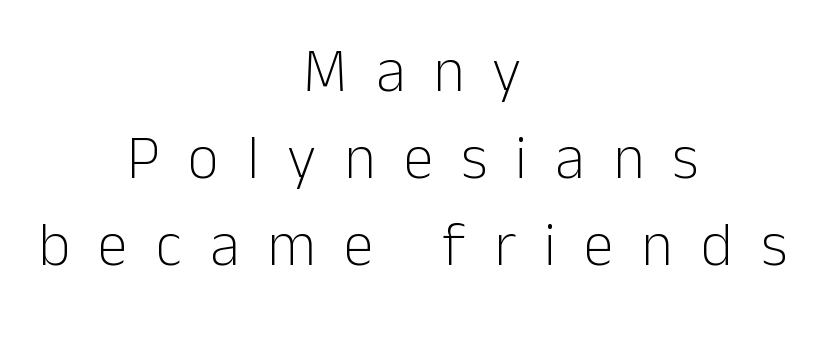
{"serif": "no", "italic": "no", "bold": "no", "weight": "light", "width": "normal", "stroke_contrast": "low", "x_height": "medium", "monospaced": "no", "underline": "no", "align": "center", "line_spacing": "normal", "line_spacing_ratio": 1.43, "letter_spacing": "wide", "letter_spacing_em": 0.46, "glyph_px": 61}
